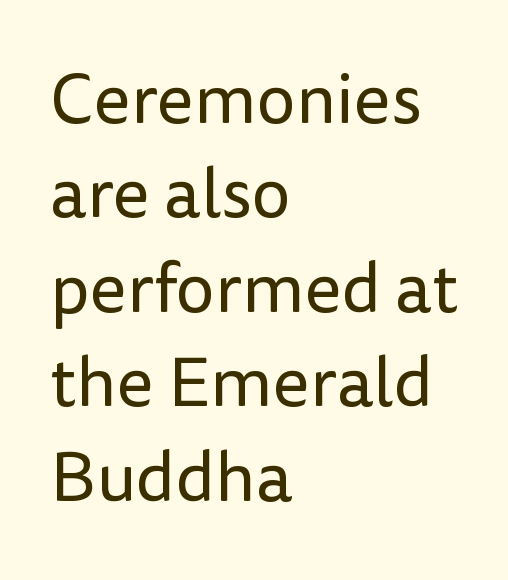
Q: Is the text bold? A: No.
Q: Is the text italic (slanted)? A: No, it is upright.
Q: Is the typeface a serif or a sans-serif typeface? A: Sans-serif.
Q: Is the text underlined? A: No.
Q: How is the paragraph aligned? A: Left-aligned.
Q: Is the spacing between letters normal or unusually wide? A: Normal.
Q: Is the spacing between lines tight, normal or loose? A: Normal.
Q: Width (condensed, normal, or wide)? A: Normal.
Q: Stroke contrast? A: Low.
Q: x-height? A: Medium.
Q: Monospaced? A: No.
